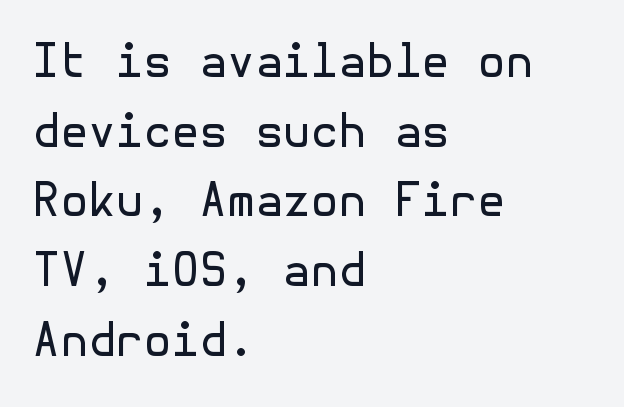
The image shows 45 px regular-weight sans-serif type, upright; set left-aligned, normal line spacing (1.55x), normal letter spacing, not underlined; a medium x-height.
